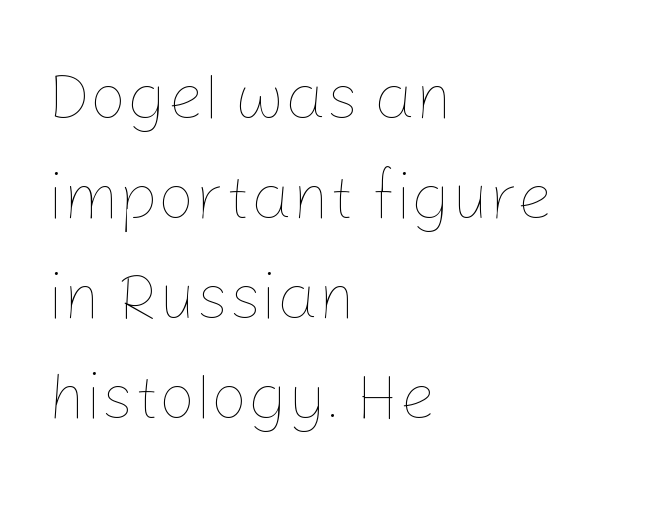
{"italic": "no", "bold": "no", "weight": "thin", "width": "normal", "stroke_contrast": "low", "x_height": "medium", "monospaced": "no", "underline": "no", "align": "left", "line_spacing": "normal", "line_spacing_ratio": 1.54, "letter_spacing": "normal", "letter_spacing_em": 0.0, "glyph_px": 65}
